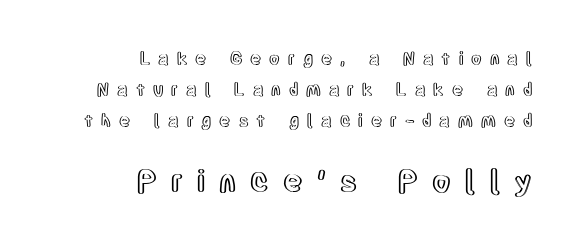
{"italic": "no", "width": "condensed", "x_height": "large", "monospaced": "no", "underline": "no", "align": "right", "line_spacing_ratio": 1.82, "letter_spacing": "wide", "letter_spacing_em": 0.47, "larger_block": "second", "size_ratio": 1.76, "glyph_px": 30}
